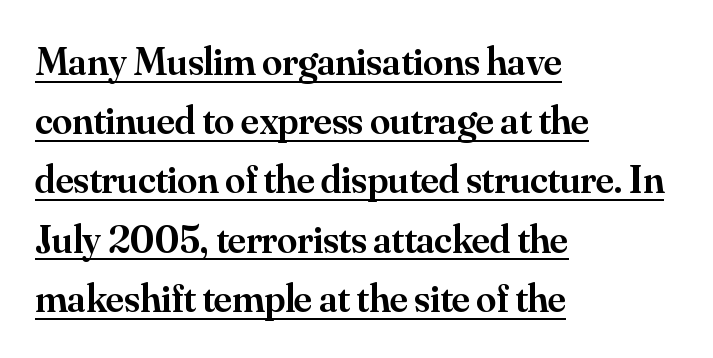
{"serif": "yes", "italic": "no", "bold": "semi", "weight": "semibold", "width": "normal", "stroke_contrast": "medium", "x_height": "small", "monospaced": "no", "underline": "yes", "align": "left", "line_spacing": "normal", "line_spacing_ratio": 1.48, "letter_spacing": "normal", "letter_spacing_em": 0.0, "glyph_px": 40}
